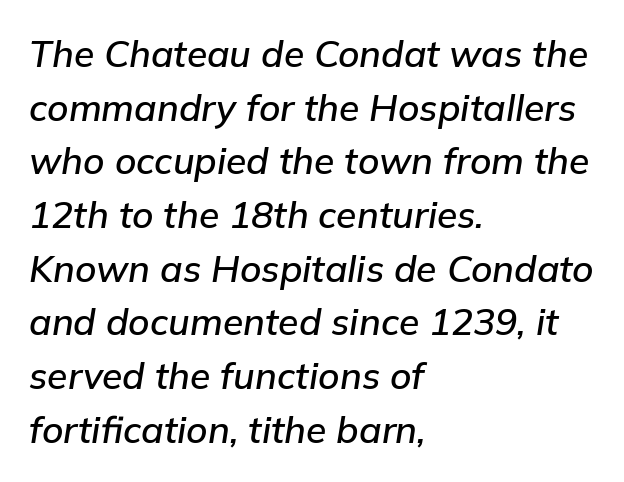
The passage shown leans; its letterforms are oblique. Lines of text with bare space underneath. Quick note: interline space is typical. The rendering uses natural spacing where letterforms have individual widths.
